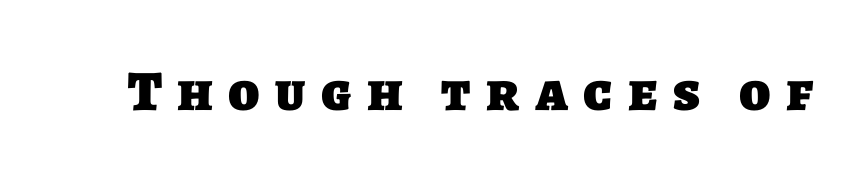
The image shows 57 px heavy sans-serif type; set unusually wide letter spacing (+0.27 em), not underlined; low stroke contrast and a large x-height.
